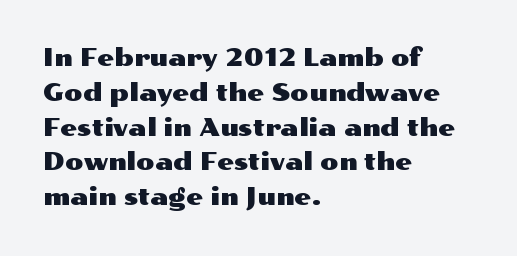
Q: Is the text italic (slanted)? A: No, it is upright.
Q: Is the text underlined? A: No.
Q: How is the paragraph aligned? A: Left-aligned.
Q: Is the spacing between letters normal or unusually wide? A: Normal.
Q: Is the spacing between lines tight, normal or loose? A: Normal.
